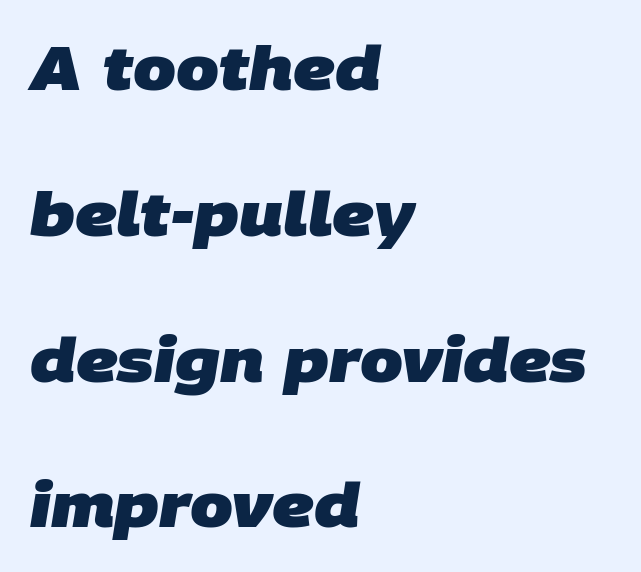
Q: Is the text bold? A: Yes.
Q: Is the typeface a serif or a sans-serif typeface? A: Sans-serif.
Q: Is the text underlined? A: No.
Q: How is the paragraph aligned? A: Left-aligned.
Q: Is the spacing between letters normal or unusually wide? A: Normal.
Q: Is the spacing between lines tight, normal or loose? A: Loose.
Q: Width (condensed, normal, or wide)? A: Normal.
Q: Stroke contrast? A: Low.
Q: x-height? A: Large.
Q: Monospaced? A: No.
